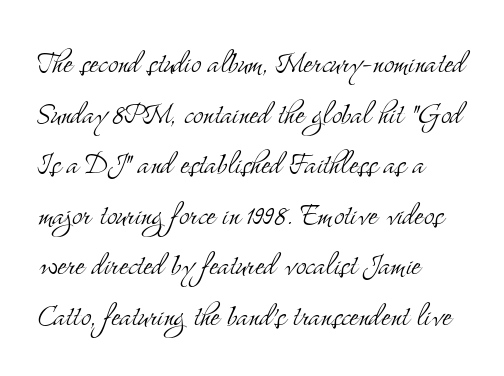
The letters advance in unequal steps, a hallmark of proportional type. The space directly below the letters is spotless. Leftover space on each line is placed entirely after the last word. Unbolded letterforms with no extra heft.
